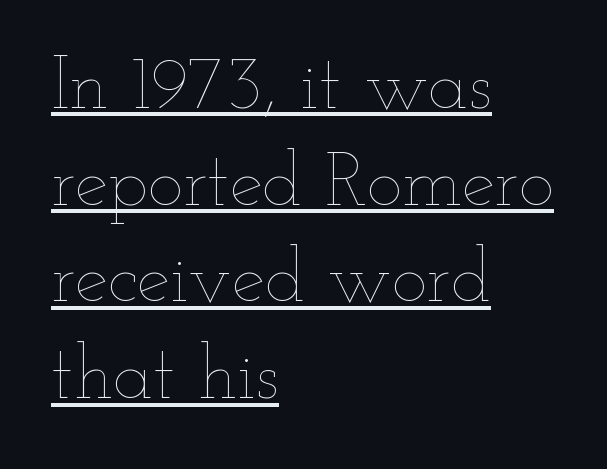
The rendering anchors every line to the left-hand side. Each stroke keeps to a modest, everyday thickness or less. Letter spacing: default. Beneath each row of characters lies a ruled line. Vertical spacing — default.
